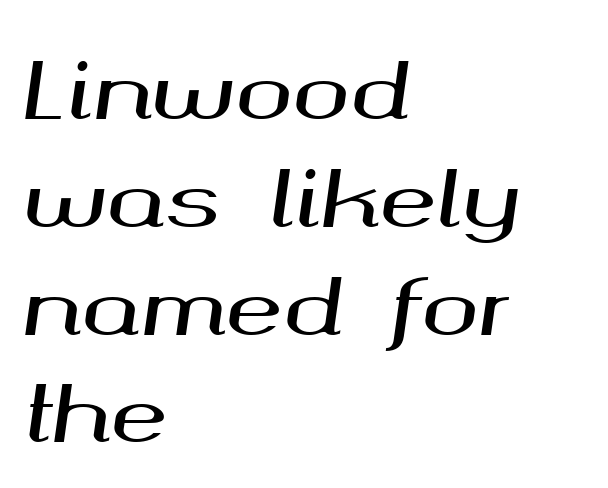
{"italic": "yes", "lean": "right", "slant_degrees": 8, "width": "wide", "stroke_contrast": "medium", "x_height": "medium", "monospaced": "no", "underline": "no", "align": "left", "line_spacing": "normal", "line_spacing_ratio": 1.4, "letter_spacing": "normal", "letter_spacing_em": 0.0, "glyph_px": 77}
